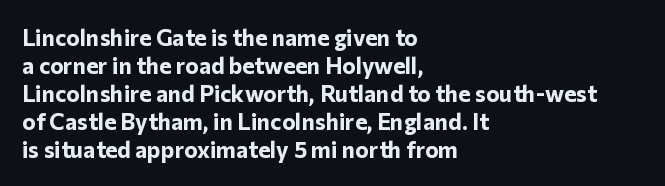
Look at the stroke-to-counter ratio: heavy, a bold. Ordinary non-slanted type is in use. The baseline area is clear. The setting favours the left margin, as ordinary paragraphs usually do. Look at the tracking — it's just the regular setting, nothing added.
